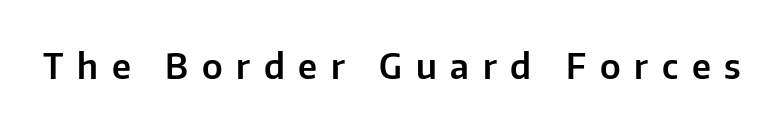
The image shows 35 px sans-serif type, upright; set unusually wide letter spacing (+0.39 em), not underlined; low stroke contrast and a medium x-height.
